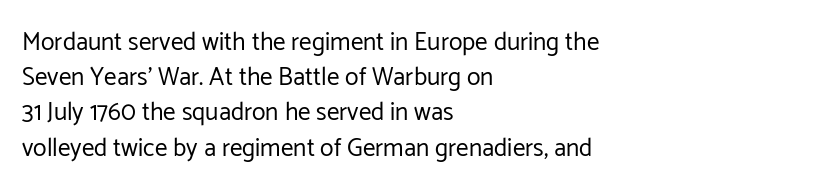
Weight: not bold — regular or lighter. Summary of vertical rhythm: regular, with standard interline spacing. Italic? Not at all — the glyphs are vertical. Words appear dense and cohesive because spacing is normal. Glance below the letters and you will spot only blank space.
